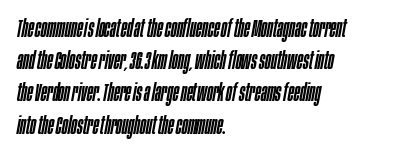
{"italic": "yes", "lean": "right", "slant_degrees": 10, "underline": "no", "align": "left", "line_spacing": "normal", "line_spacing_ratio": 1.29, "letter_spacing": "normal", "letter_spacing_em": 0.0, "glyph_px": 25}
